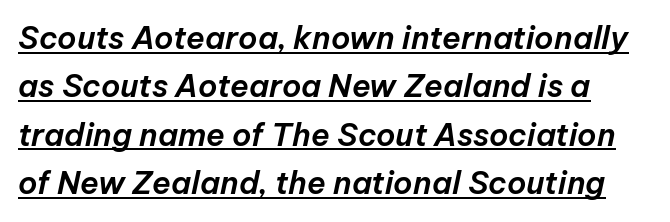
Q: Is the text italic (slanted)? A: Yes, it leans right by about 12 degrees.
Q: Is the text underlined? A: Yes.
Q: Is the spacing between letters normal or unusually wide? A: Normal.
Q: Is the spacing between lines tight, normal or loose? A: Normal.
Q: Width (condensed, normal, or wide)? A: Normal.
Q: Stroke contrast? A: Low.
Q: x-height? A: Medium.
Q: Monospaced? A: No.
